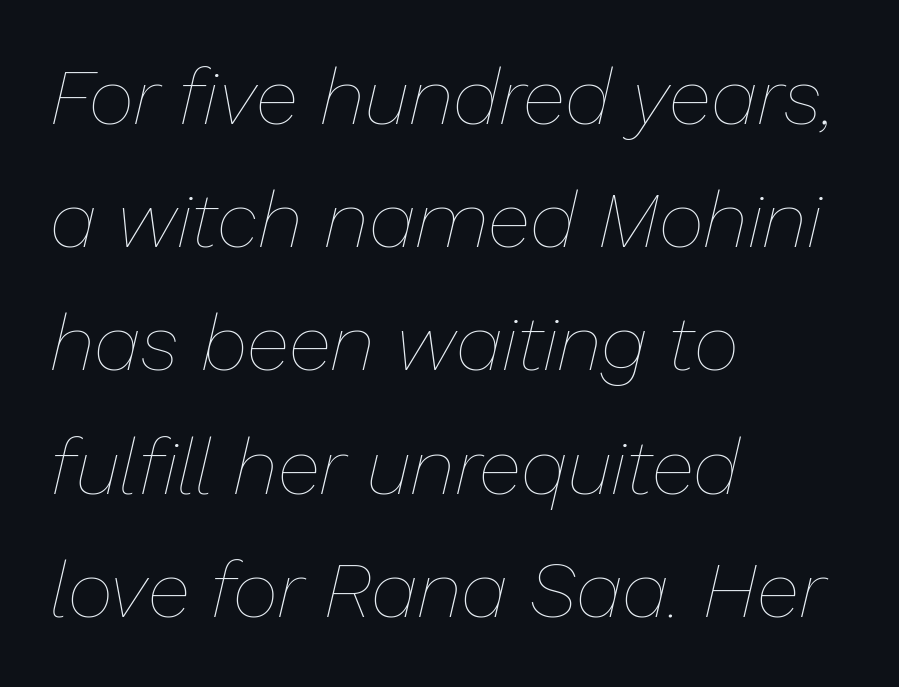
The image shows 79 px thin type, italic (leaning right); set left-aligned, normal line spacing (1.56x), normal letter spacing, not underlined; low stroke contrast and a medium x-height.
